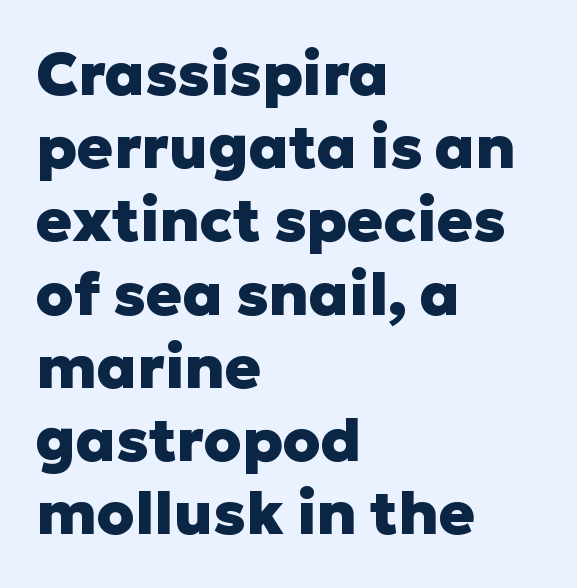
{"serif": "no", "italic": "no", "bold": "yes", "weight": "heavy", "width": "normal", "stroke_contrast": "low", "x_height": "medium", "monospaced": "no", "underline": "no", "align": "left", "line_spacing_ratio": 1.22, "letter_spacing": "normal", "letter_spacing_em": 0.0, "glyph_px": 60}
